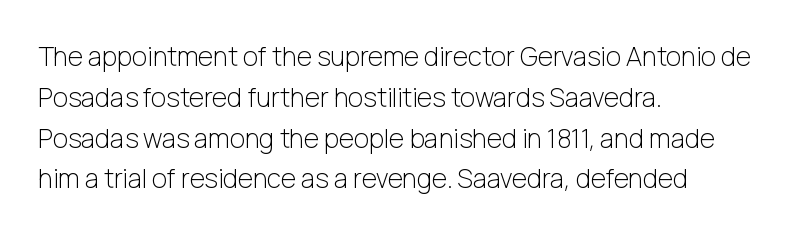
{"italic": "no", "bold": "no", "underline": "no", "align": "left", "line_spacing": "normal", "line_spacing_ratio": 1.57, "letter_spacing": "normal", "letter_spacing_em": 0.0, "glyph_px": 26}
